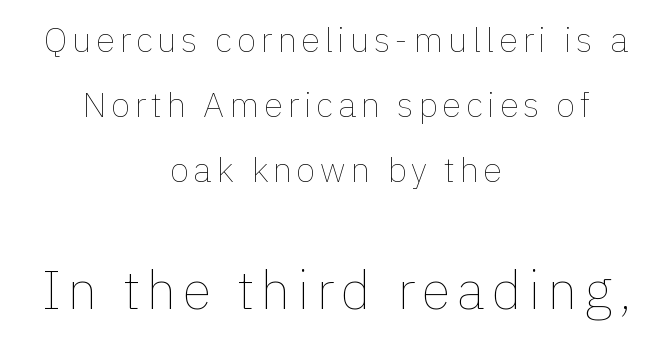
{"italic": "no", "bold": "no", "weight": "thin", "width": "normal", "x_height": "medium", "monospaced": "no", "underline": "no", "align": "center", "line_spacing_ratio": 1.86, "larger_block": "second", "size_ratio": 1.51, "glyph_px": 53}
